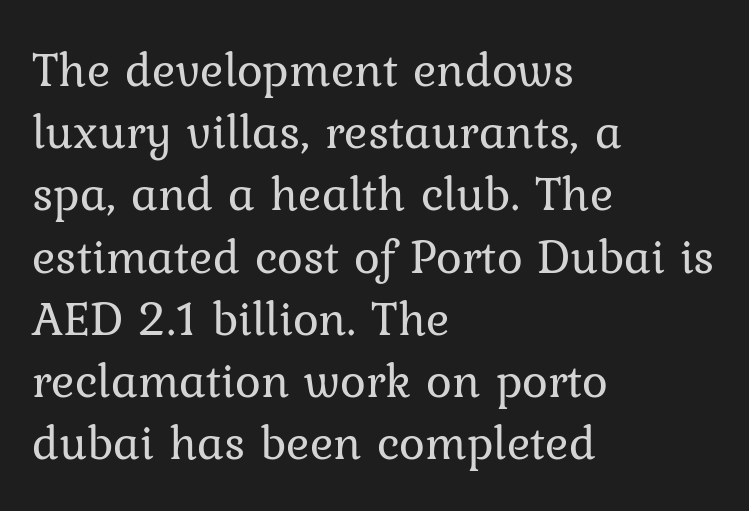
Bare-footed words on every line. Vertically, the passage feels balanced, rows spaced as you'd expect. The face used here is proportionally spaced, like ordinary book or web type. The face used here is rendered with its standard letterfit. Caption: multi-line text, flush left, ragged right. This sample uses a serif face.
